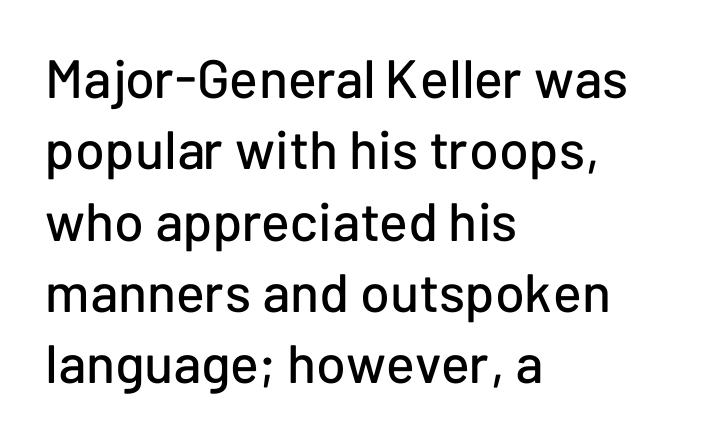
The image shows 54 px sans-serif type, upright; set left-aligned, normal line spacing (1.32x), normal letter spacing, not underlined; low stroke contrast and a medium x-height.
